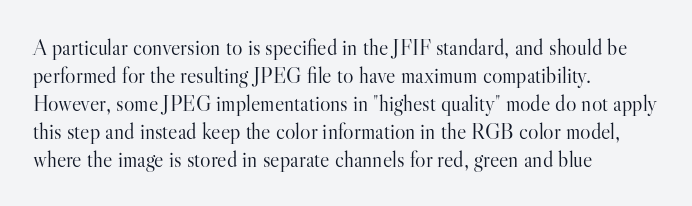
The image shows 22 px text type, upright; set left-aligned, normal line spacing (1.27x), normal letter spacing, not underlined.
